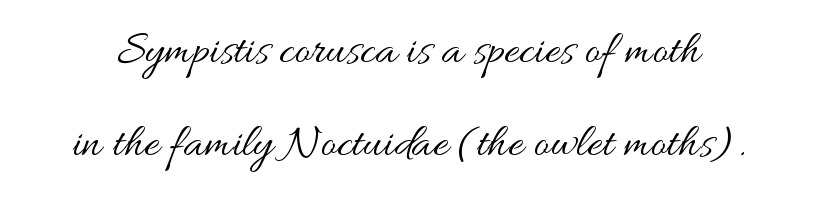
Check the space under the baseline: it is left empty. The line texture is even and compact thanks to regular tracking. How would I describe the line gaps? Wide and relaxed. A typesetter would call this proportional, since set widths differ per character.
